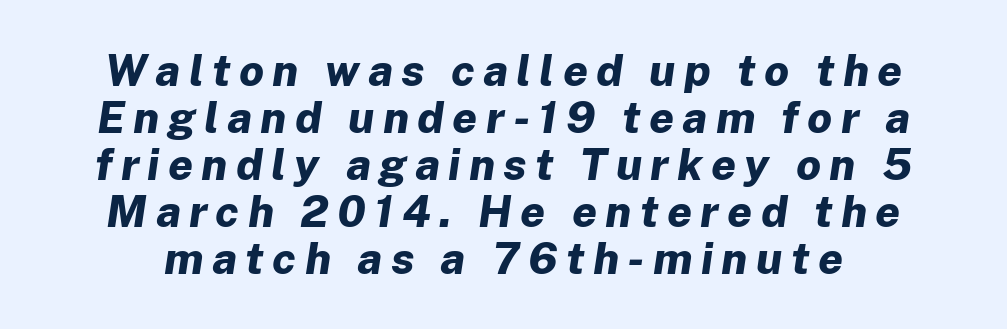
The image shows 44 px bold type, italic (leaning right); set tight line spacing (1.07x), not underlined; low stroke contrast and a medium x-height.
